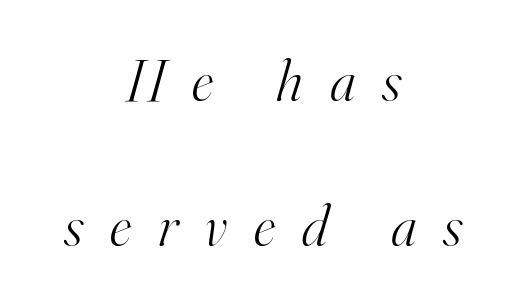
A bare baseline throughout the passage. A great deal of white space separates one row of letters from the next. Note the varied advance widths — an 'i' is clearly narrower than an 'm'. The weight tops out at a normal text grade.
